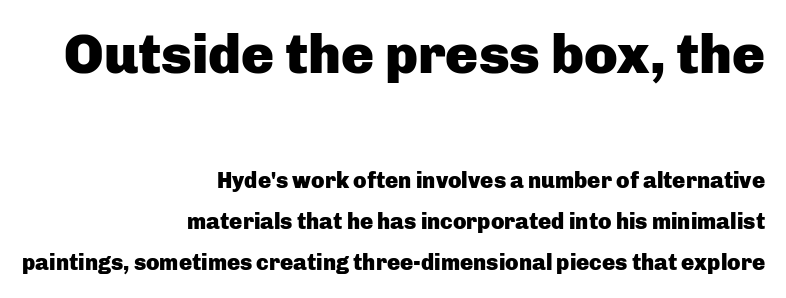
The image shows 55 px heavy sans-serif type, upright; set right-aligned, line spacing 1.86x, normal letter spacing, not underlined; the first (top) block is 2.5x larger; low stroke contrast and a medium x-height.
